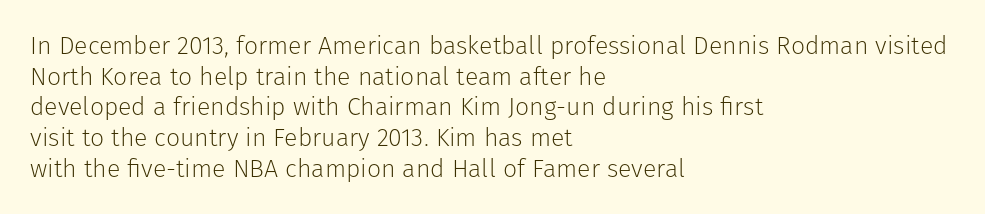
The image shows 25 px text type, upright; set left-aligned, line spacing 1.23x, normal letter spacing, not underlined.
